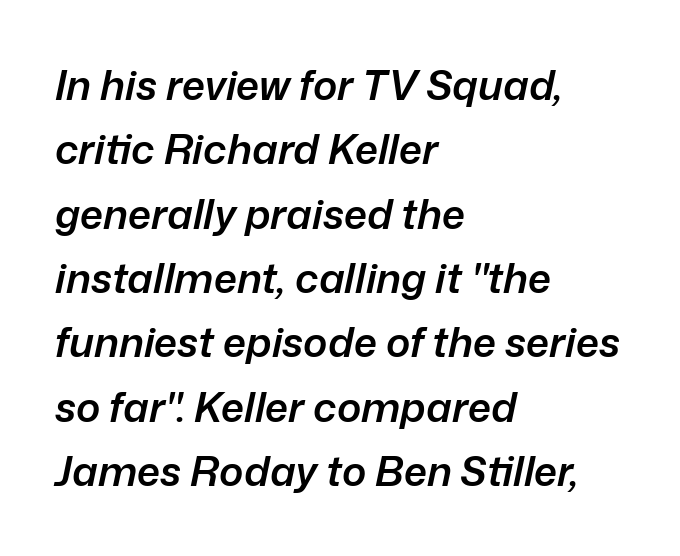
The image shows 41 px semibold type, italic (leaning right); set left-aligned, normal line spacing (1.57x), normal letter spacing, not underlined; low stroke contrast and a medium x-height.
